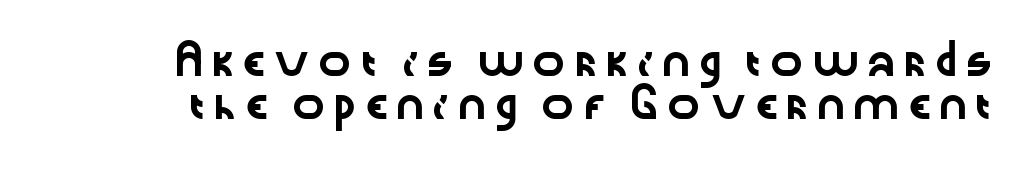
Does the type have serifs? No, each stem ends abruptly. The passage shown stacks its lines at a standard gap. Think of a printed novel: that variable character pitch is what you see here. Upright lettering throughout. The zone under the glyphs is completely vacant.
